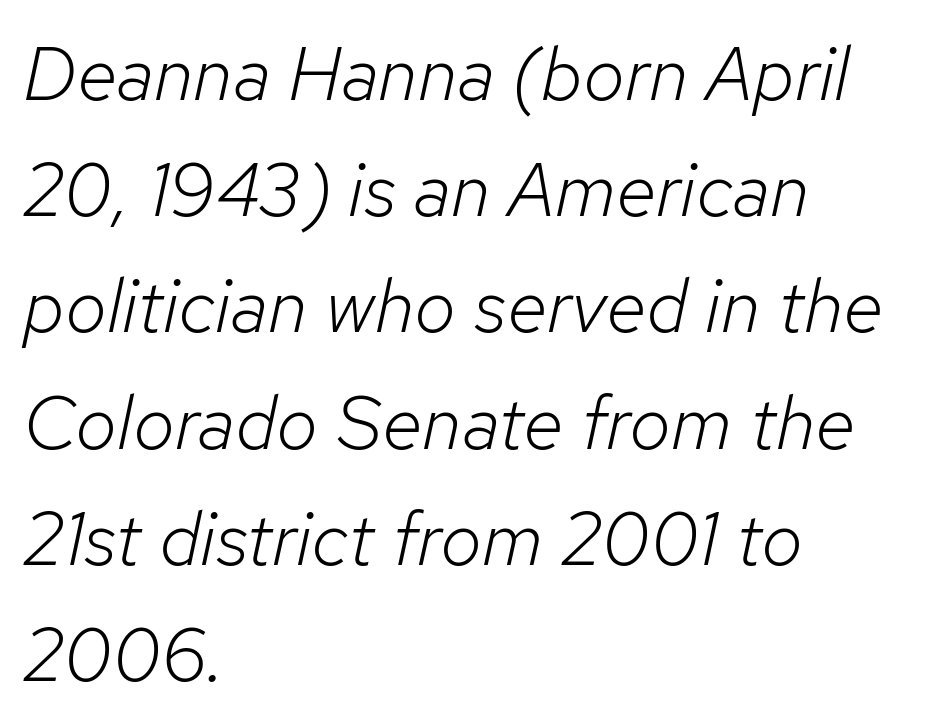
{"italic": "yes", "lean": "right", "slant_degrees": 12, "bold": "no", "weight": "light", "width": "normal", "stroke_contrast": "low", "x_height": "medium", "monospaced": "no", "underline": "no", "align": "left", "line_spacing": "normal", "line_spacing_ratio": 1.55, "letter_spacing": "normal", "letter_spacing_em": 0.0, "glyph_px": 75}
